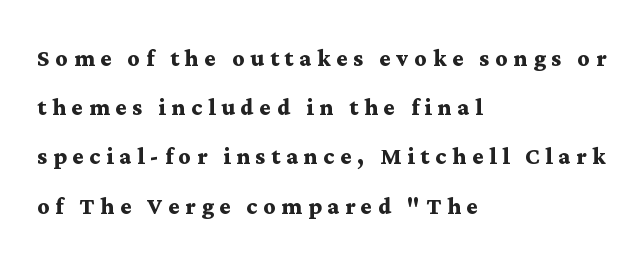
Character widths vary here, with narrow letters taking less room than wide ones. Line spacing here is normal. Typographically, this falls in the serif category. The glyphs are unaccompanied by any horizontal stroke below them. Ordinary non-slanted type is in use. Visually the block forms a straight wall on the left and a jagged coastline on the right.
